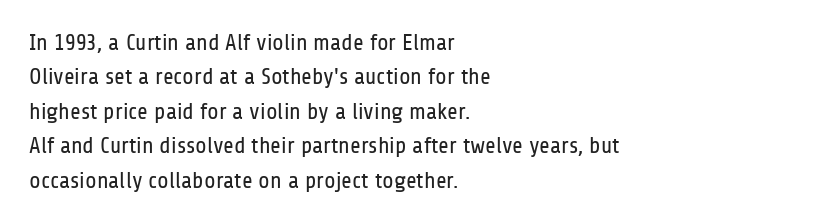
The image shows 23 px text type, upright; set left-aligned, normal line spacing (1.5x), normal letter spacing, not underlined.
